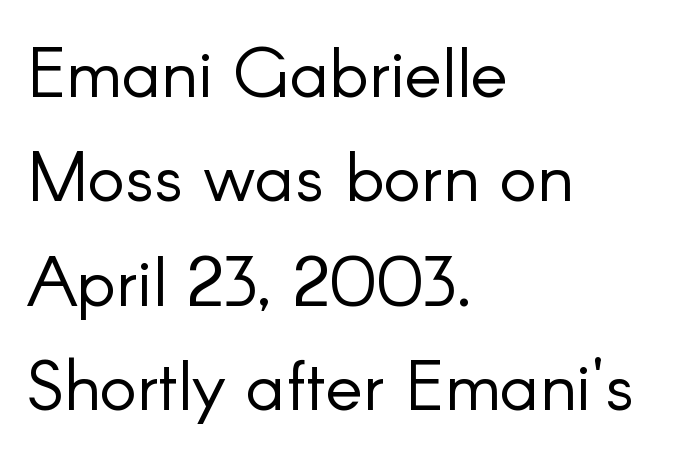
The image shows 70 px light sans-serif type, upright; set left-aligned, normal line spacing (1.49x), normal letter spacing, not underlined; low stroke contrast and a small x-height.
